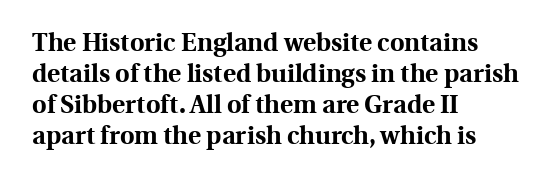
Q: Is the text bold? A: Yes.
Q: Is the text italic (slanted)? A: No, it is upright.
Q: Is the text underlined? A: No.
Q: How is the paragraph aligned? A: Left-aligned.
Q: Is the spacing between letters normal or unusually wide? A: Normal.
